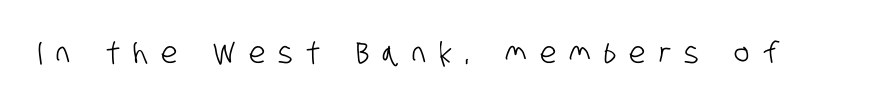
The image shows 29 px condensed sans-serif type; set unusually wide letter spacing (+0.46 em), not underlined; low stroke contrast and a large x-height.
